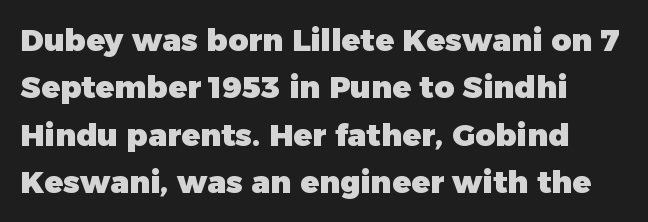
The image shows 31 px heavy sans-serif type, upright; set normal line spacing (1.53x), normal letter spacing, not underlined; low stroke contrast and a medium x-height.
